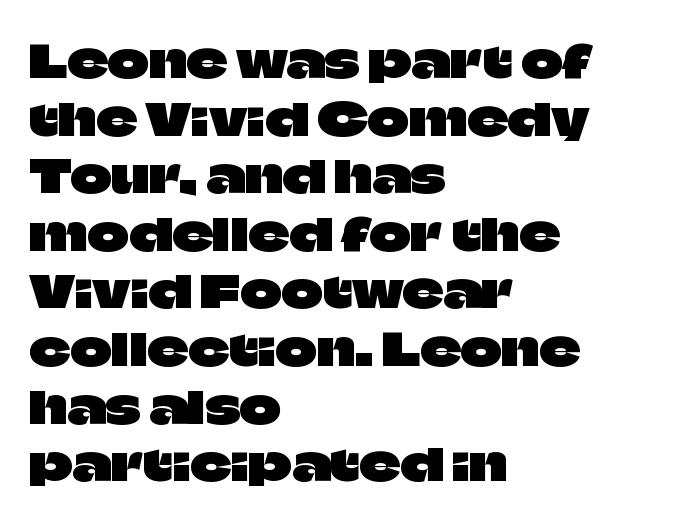
{"serif": "no", "italic": "no", "width": "normal", "stroke_contrast": "low", "x_height": "large", "monospaced": "no", "underline": "no", "align": "left", "line_spacing": "normal", "line_spacing_ratio": 1.28, "letter_spacing": "normal", "letter_spacing_em": 0.0, "glyph_px": 45}
